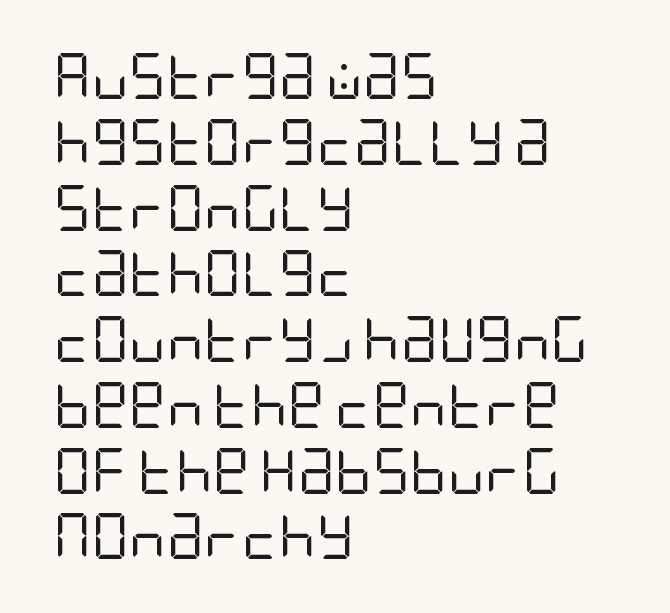
The image shows 46 px regular-weight, condensed sans-serif type, upright; set left-aligned, normal line spacing (1.43x), normal letter spacing, not underlined; low stroke contrast and a large x-height.
